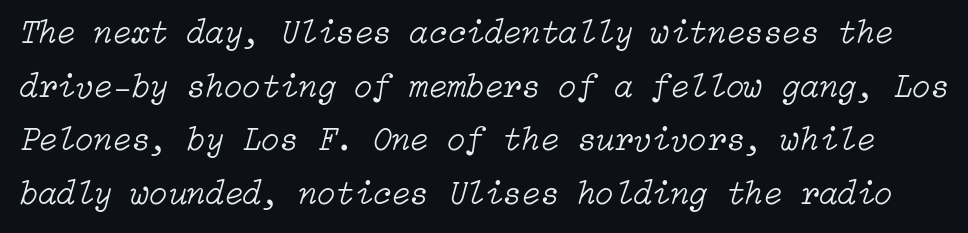
Does the leading feel generous? No, just average. The typography opts for an oblique posture over an upright one. A clean baseline with only descenders dipping below it. Stems and bowls with no extra thickness — not bold. Standard letterfit; no display-style spreading of the glyphs.
